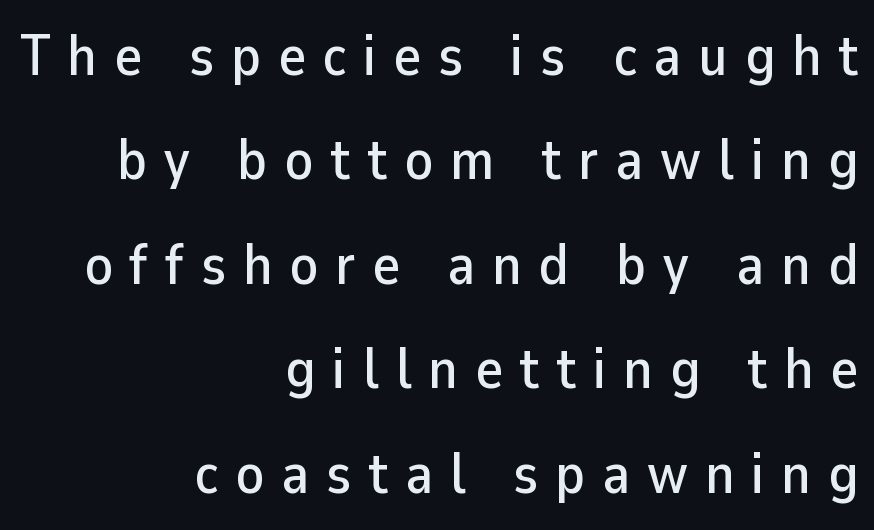
{"serif": "no", "italic": "no", "width": "normal", "stroke_contrast": "low", "x_height": "medium", "monospaced": "no", "underline": "no", "align": "right", "line_spacing_ratio": 1.8, "letter_spacing": "wide", "letter_spacing_em": 0.29, "glyph_px": 58}
